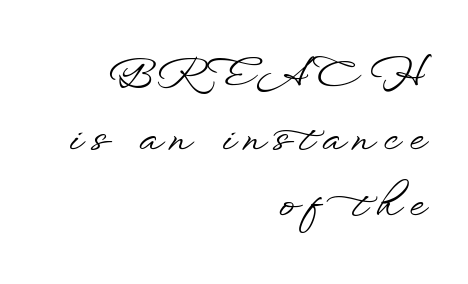
The setting favours the right margin, as signatures and pull-quotes sometimes do. Is this a fixed-width face? No — the glyphs have proportional, varying widths. This sample uses expanded letter spacing, leaving extra air between glyphs.
